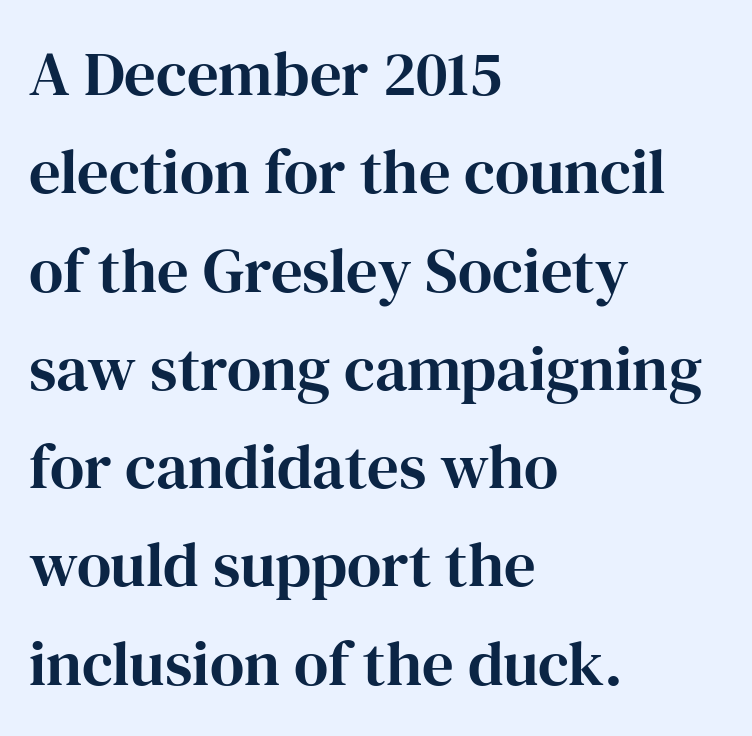
The rows are spaced the way most documents space them. Old-style or modern, the face here clearly has serifs. Nothing unusual about the tracking: characters are spaced as the font intends. Each row of text sits above clean, open space. Tall strokes in this sample are plumb rather than angled.
